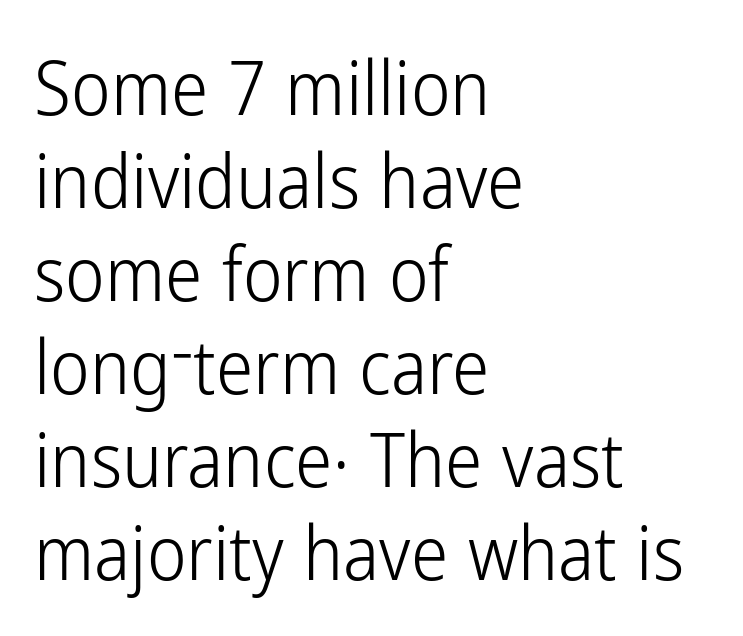
Q: Is the text bold? A: No.
Q: Is the text italic (slanted)? A: No, it is upright.
Q: Is the typeface a serif or a sans-serif typeface? A: Sans-serif.
Q: Is the text underlined? A: No.
Q: How is the paragraph aligned? A: Left-aligned.
Q: Is the spacing between letters normal or unusually wide? A: Normal.
Q: Width (condensed, normal, or wide)? A: Condensed.
Q: Stroke contrast? A: Low.
Q: x-height? A: Medium.
Q: Monospaced? A: No.
